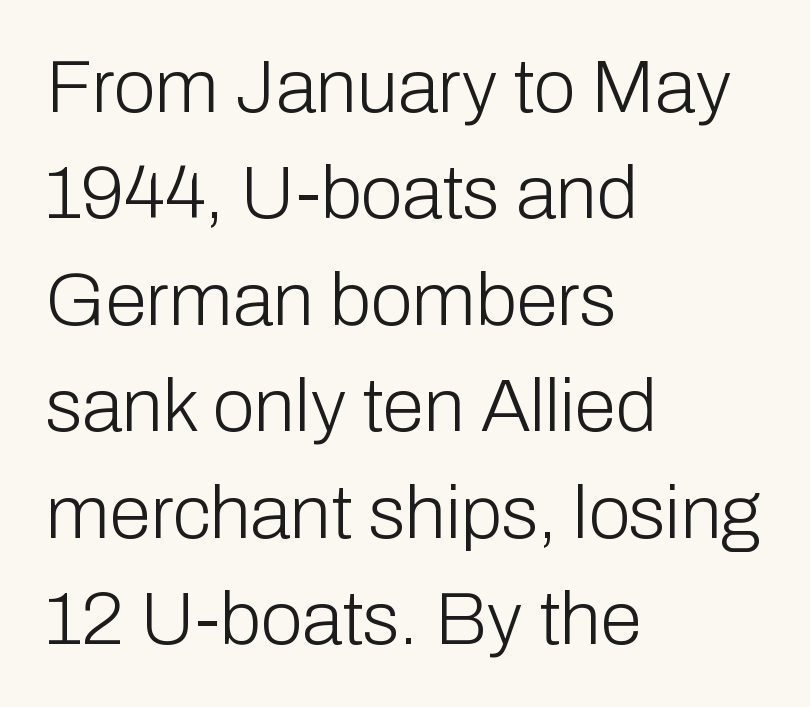
The image shows 75 px light sans-serif type, upright; set left-aligned, normal line spacing (1.42x), normal letter spacing, not underlined; low stroke contrast and a medium x-height.
